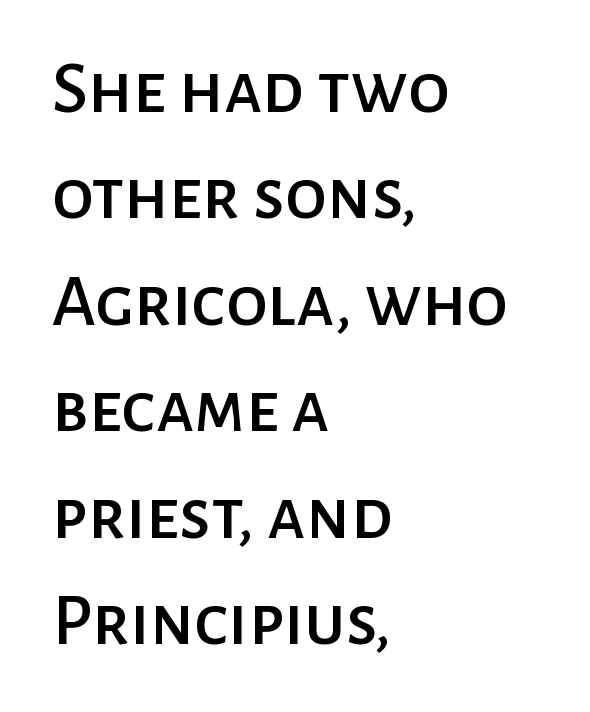
Q: Is the text italic (slanted)? A: No, it is upright.
Q: Is the typeface a serif or a sans-serif typeface? A: Sans-serif.
Q: Is the text underlined? A: No.
Q: How is the paragraph aligned? A: Left-aligned.
Q: Is the spacing between letters normal or unusually wide? A: Normal.
Q: Is the spacing between lines tight, normal or loose? A: Normal.
Q: Width (condensed, normal, or wide)? A: Normal.
Q: Stroke contrast? A: Low.
Q: x-height? A: Medium.
Q: Monospaced? A: No.
